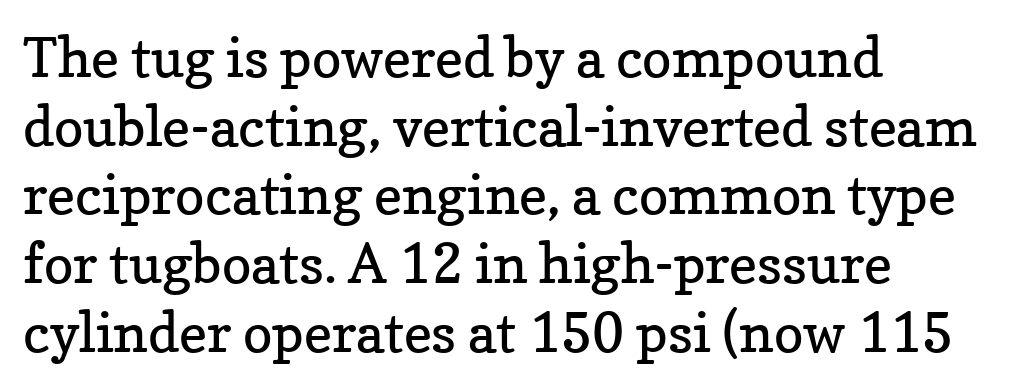
The image shows 55 px regular-weight serif type, upright; set left-aligned, normal line spacing (1.25x), normal letter spacing, not underlined; low stroke contrast and a medium x-height.
